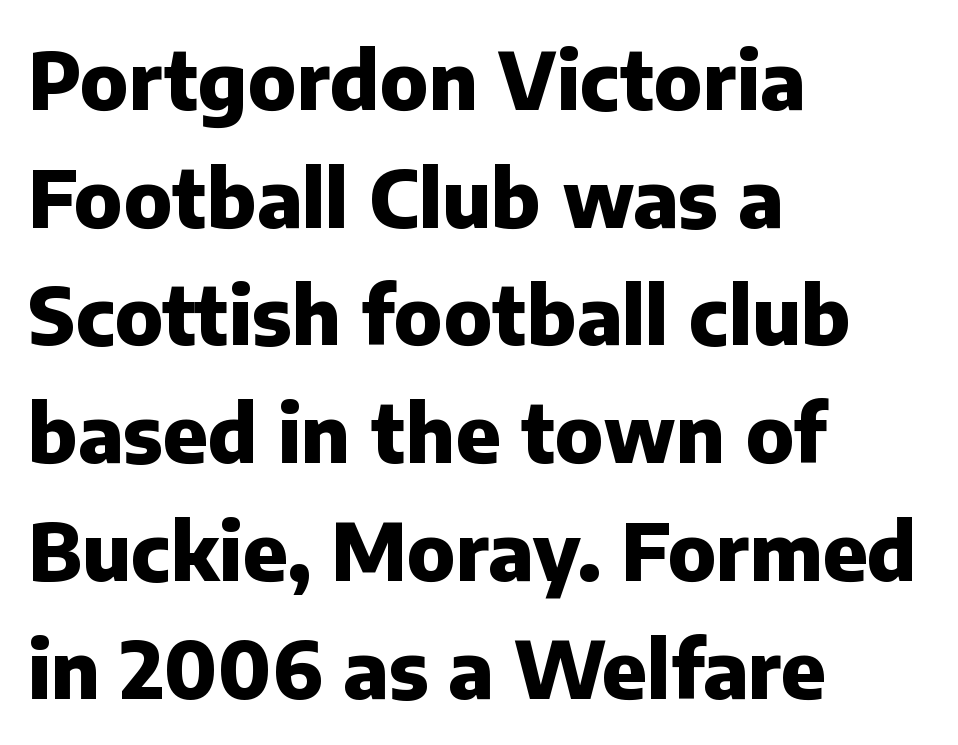
The image shows 79 px heavy sans-serif type, upright; set left-aligned, normal line spacing (1.49x), normal letter spacing, not underlined; low stroke contrast and a medium x-height.
